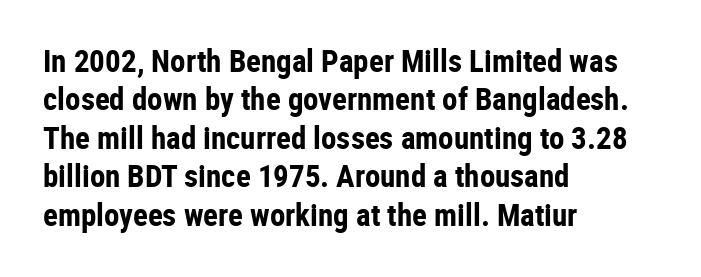
The image shows 31 px bold, condensed sans-serif type, upright; set left-aligned, line spacing 1.24x, normal letter spacing, not underlined; low stroke contrast and a medium x-height.
